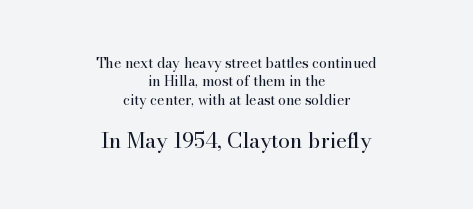
The image shows 21 px text type, upright; set centered, normal line spacing (1.31x), normal letter spacing, not underlined; the second (bottom) block is 1.5x larger.
